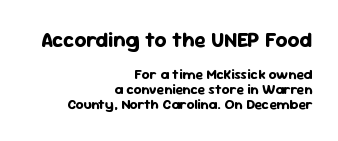
The image shows 21 px bold type, upright; set right-aligned, tight line spacing (1.07x), normal letter spacing, not underlined; the first (top) block is 1.5x larger.
